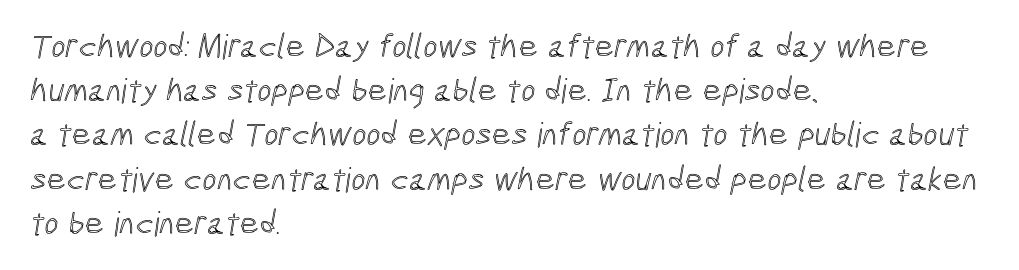
Q: Is the text underlined? A: No.
Q: How is the paragraph aligned? A: Left-aligned.
Q: Is the spacing between letters normal or unusually wide? A: Normal.
Q: Is the spacing between lines tight, normal or loose? A: Normal.
Q: Width (condensed, normal, or wide)? A: Condensed.
Q: x-height? A: Medium.
Q: Monospaced? A: No.
